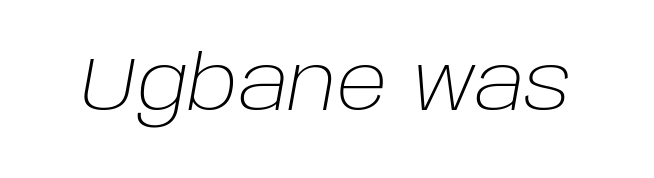
This is not heavy type; no bold has been used. Plain, unruled lines of type. Tracking value appears to be zero — textbook default spacing. The passage shown is typed in a proportional face where columns would drift.
